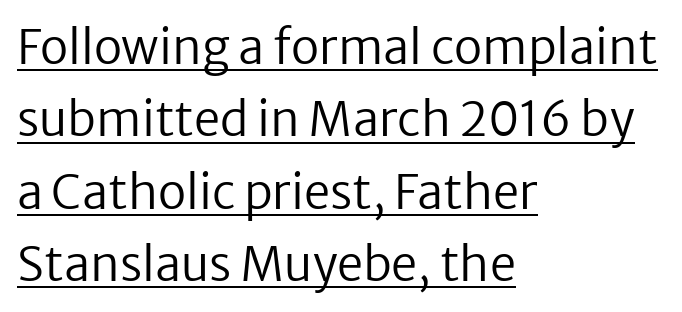
Weight class: somewhere from thin through regular. Where is the straight margin? On the left. Honestly, the row spacing looks completely unremarkable. Underline: present. The specimen reads as upright at a glance.
